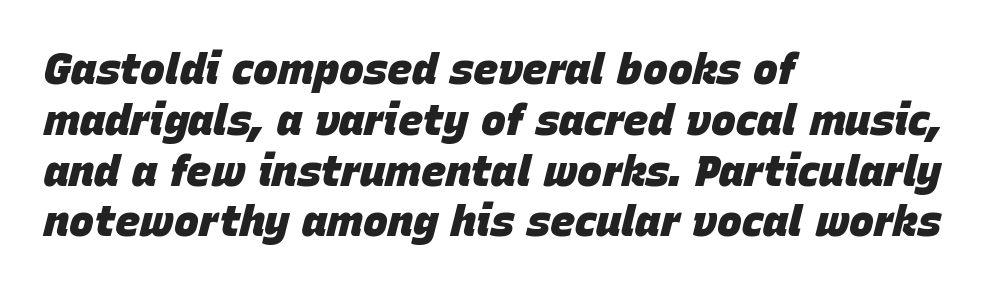
Q: Is the text bold? A: Yes.
Q: Is the text italic (slanted)? A: Yes, it leans right by about 15 degrees.
Q: Is the text underlined? A: No.
Q: How is the paragraph aligned? A: Left-aligned.
Q: Is the spacing between letters normal or unusually wide? A: Normal.
Q: Width (condensed, normal, or wide)? A: Normal.
Q: Stroke contrast? A: Low.
Q: x-height? A: Large.
Q: Monospaced? A: No.
